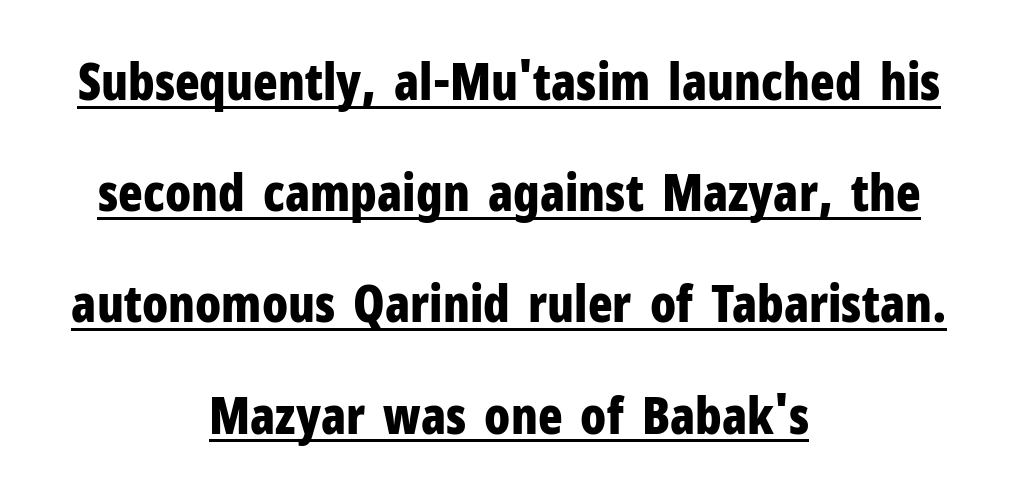
The image shows 51 px bold, condensed sans-serif type, upright; set centered, loose line spacing (2.18x), normal letter spacing, underlined; low stroke contrast and a medium x-height.
